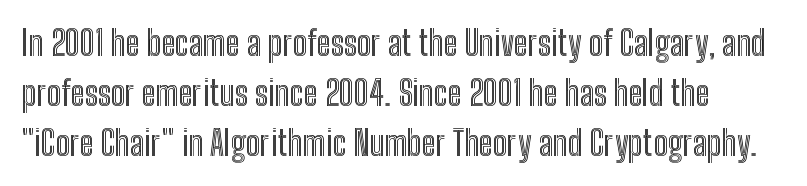
{"italic": "no", "width": "condensed", "x_height": "medium", "monospaced": "no", "underline": "no", "line_spacing": "normal", "line_spacing_ratio": 1.47, "letter_spacing": "normal", "letter_spacing_em": 0.0, "glyph_px": 34}
